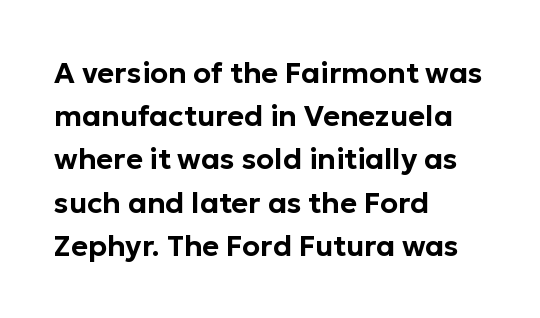
Q: Is the text italic (slanted)? A: No, it is upright.
Q: Is the typeface a serif or a sans-serif typeface? A: Sans-serif.
Q: Is the text underlined? A: No.
Q: How is the paragraph aligned? A: Left-aligned.
Q: Is the spacing between letters normal or unusually wide? A: Normal.
Q: Is the spacing between lines tight, normal or loose? A: Normal.
Q: Width (condensed, normal, or wide)? A: Normal.
Q: Stroke contrast? A: Low.
Q: x-height? A: Medium.
Q: Monospaced? A: No.
